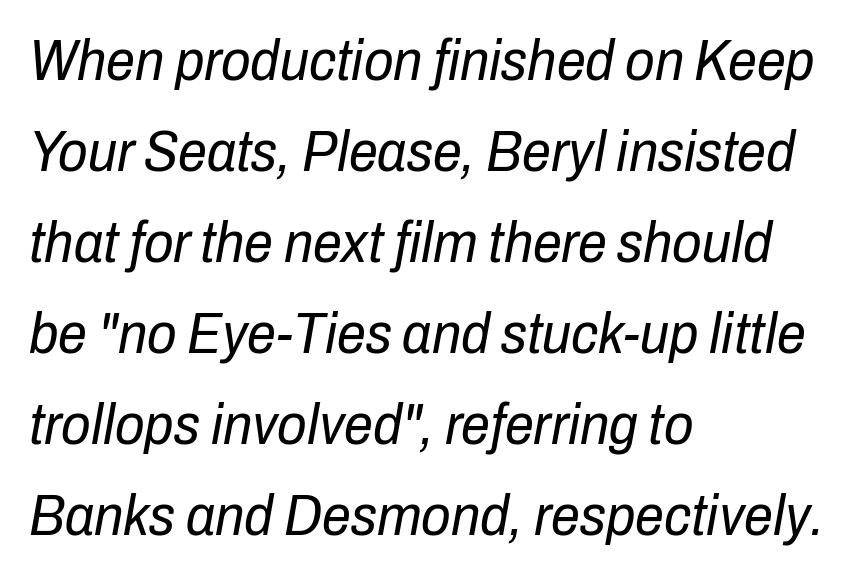
Q: Is the text bold? A: No.
Q: Is the text italic (slanted)? A: Yes, it leans right by about 10 degrees.
Q: Is the text underlined? A: No.
Q: How is the paragraph aligned? A: Left-aligned.
Q: Is the spacing between letters normal or unusually wide? A: Normal.
Q: Is the spacing between lines tight, normal or loose? A: Normal.
Q: Width (condensed, normal, or wide)? A: Condensed.
Q: Stroke contrast? A: Low.
Q: x-height? A: Medium.
Q: Monospaced? A: No.
